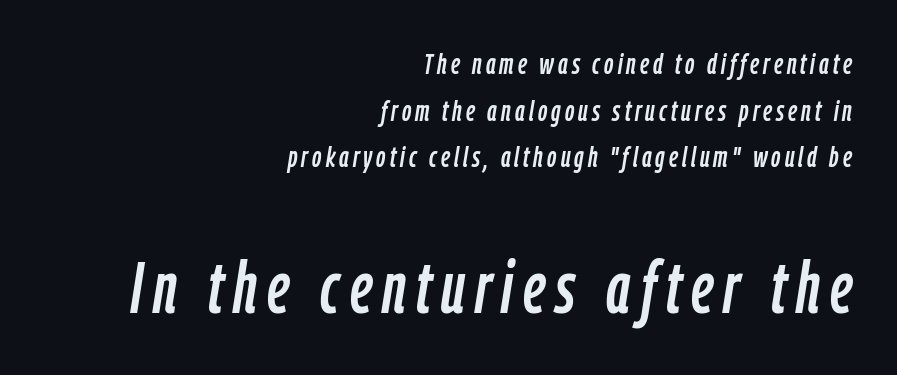
The image shows 72 px condensed type, italic (leaning right); set right-aligned, normal line spacing (1.61x), not underlined; the second (bottom) block is 2.48x larger; low stroke contrast and a medium x-height.
